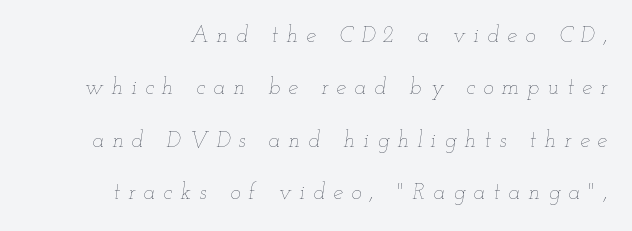
Q: Is the text bold? A: No.
Q: Is the text italic (slanted)? A: Yes, it leans right by about 12 degrees.
Q: Is the text underlined? A: No.
Q: How is the paragraph aligned? A: Right-aligned.
Q: Is the spacing between letters normal or unusually wide? A: Unusually wide.
Q: Is the spacing between lines tight, normal or loose? A: Loose.
